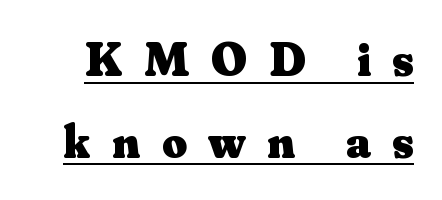
Weight: bold. Tracking value appears strongly positive — letters spread wide. Regarding serifs, this sample has them. Every word sits above its own underline.
